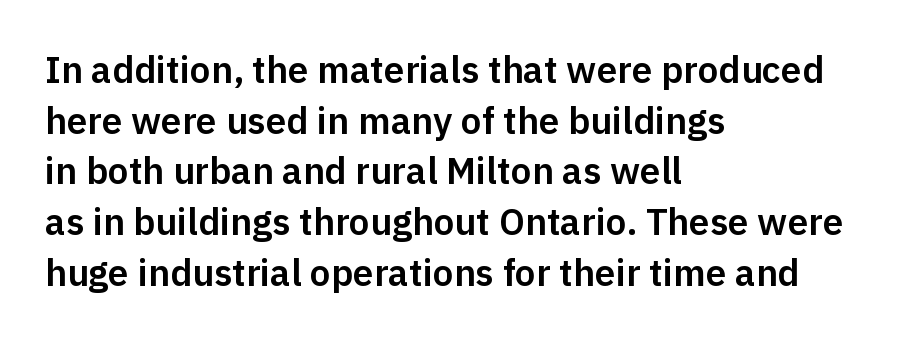
Q: Is the text italic (slanted)? A: No, it is upright.
Q: Is the typeface a serif or a sans-serif typeface? A: Sans-serif.
Q: Is the text underlined? A: No.
Q: How is the paragraph aligned? A: Left-aligned.
Q: Is the spacing between letters normal or unusually wide? A: Normal.
Q: Is the spacing between lines tight, normal or loose? A: Normal.
Q: Width (condensed, normal, or wide)? A: Normal.
Q: Stroke contrast? A: Low.
Q: x-height? A: Medium.
Q: Monospaced? A: No.
